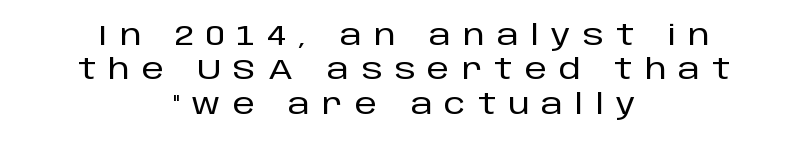
Varying glyph widths throughout — classic text-font behaviour. Stroke terminals: plain, sans-serif. Rendered with straight, roman letterforms. The text block is weighted toward neither margin, spreading evenly from the middle. Does extra space separate the letters? Yes, quite a lot of it. The zone under the glyphs is completely vacant.
